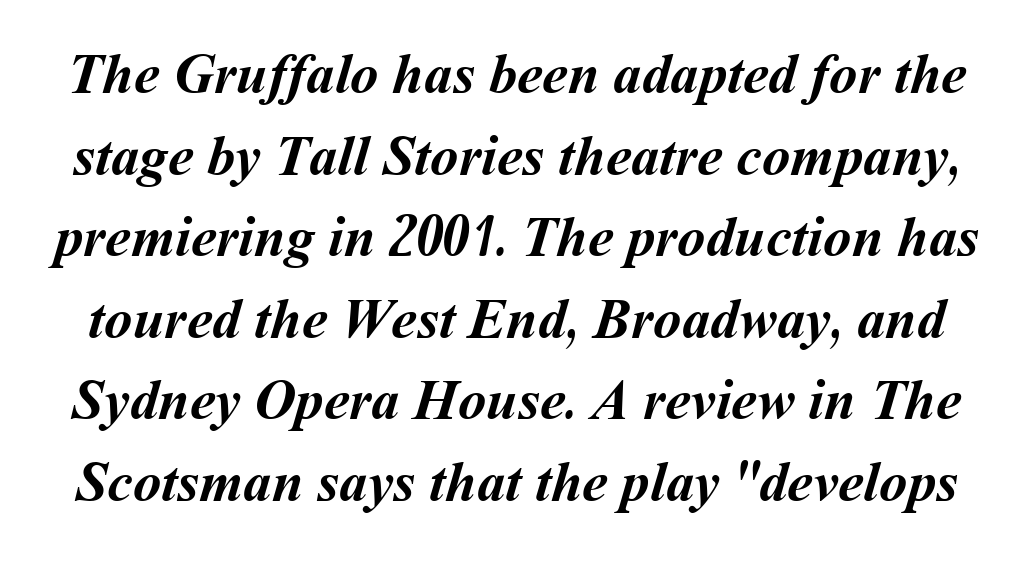
{"bold": "yes", "weight": "semibold", "width": "normal", "stroke_contrast": "medium", "x_height": "medium", "monospaced": "no", "underline": "no", "line_spacing": "normal", "line_spacing_ratio": 1.43, "letter_spacing": "normal", "letter_spacing_em": 0.0, "glyph_px": 57}
